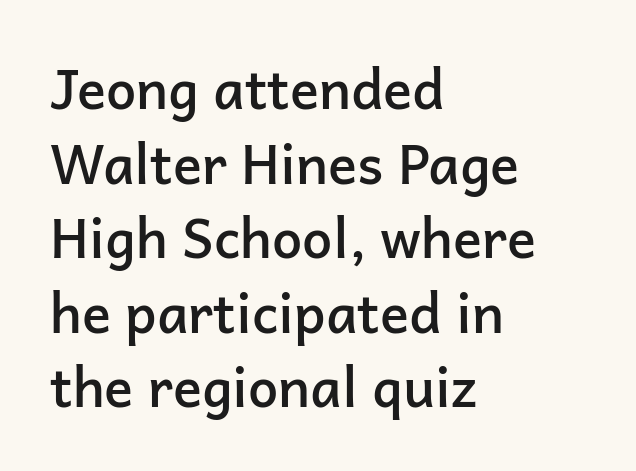
{"serif": "no", "italic": "no", "bold": "semi", "weight": "semibold", "width": "normal", "stroke_contrast": "low", "x_height": "medium", "monospaced": "no", "underline": "no", "align": "left", "line_spacing": "normal", "line_spacing_ratio": 1.38, "letter_spacing": "normal", "letter_spacing_em": 0.0, "glyph_px": 54}
